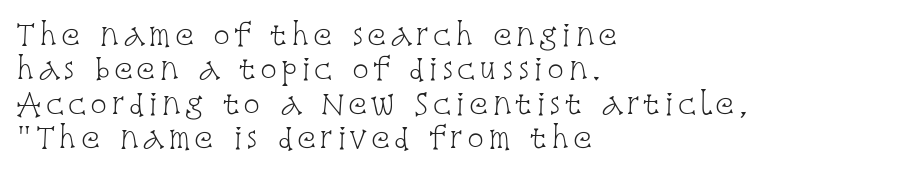
Q: Is the text bold? A: No.
Q: Is the text italic (slanted)? A: No, it is upright.
Q: Is the typeface a serif or a sans-serif typeface? A: Serif.
Q: Is the text underlined? A: No.
Q: How is the paragraph aligned? A: Left-aligned.
Q: Width (condensed, normal, or wide)? A: Condensed.
Q: Stroke contrast? A: Low.
Q: x-height? A: Large.
Q: Monospaced? A: No.
